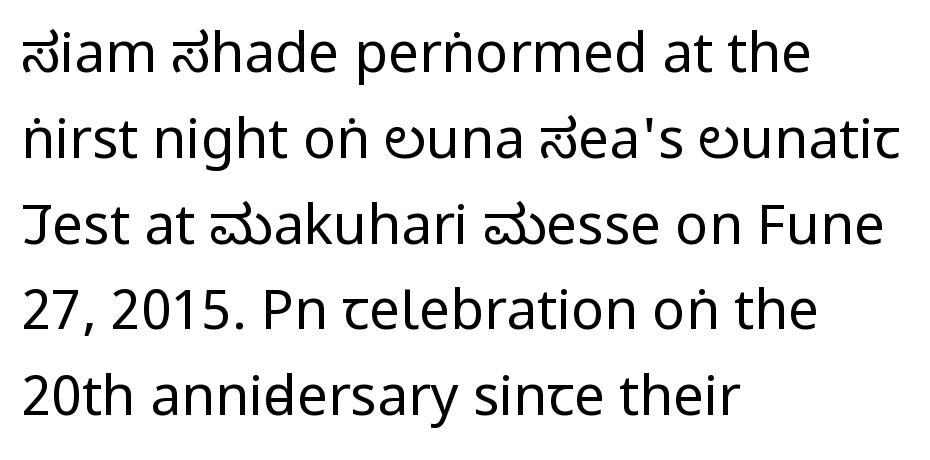
Are there feet on the stems? There aren't — it's a sans. When letters stand straight like this, we call the style roman or upright. This sample has the flowing, uneven cadence of proportional lettering. These lines sit exactly where default settings would place them.
